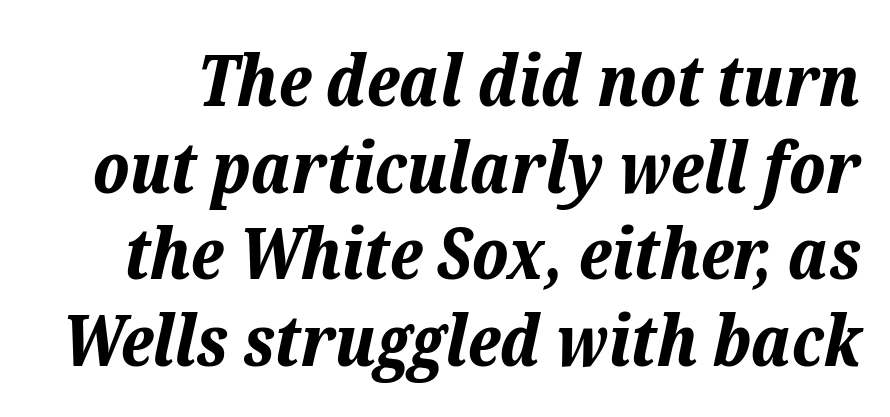
Q: Is the text bold? A: Yes.
Q: Is the text italic (slanted)? A: Yes, it leans right by about 12 degrees.
Q: Is the text underlined? A: No.
Q: Is the spacing between letters normal or unusually wide? A: Normal.
Q: Width (condensed, normal, or wide)? A: Normal.
Q: Stroke contrast? A: Low.
Q: x-height? A: Medium.
Q: Monospaced? A: No.
